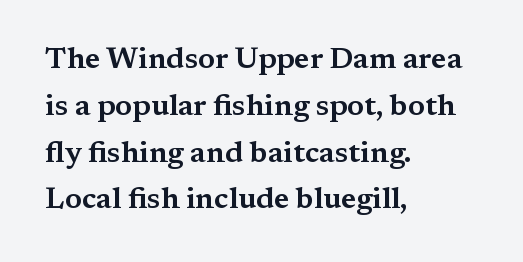
Q: Is the text italic (slanted)? A: No, it is upright.
Q: Is the typeface a serif or a sans-serif typeface? A: Serif.
Q: Is the text underlined? A: No.
Q: How is the paragraph aligned? A: Left-aligned.
Q: Is the spacing between letters normal or unusually wide? A: Normal.
Q: Is the spacing between lines tight, normal or loose? A: Normal.
Q: Width (condensed, normal, or wide)? A: Wide.
Q: Stroke contrast? A: Medium.
Q: x-height? A: Medium.
Q: Monospaced? A: No.
